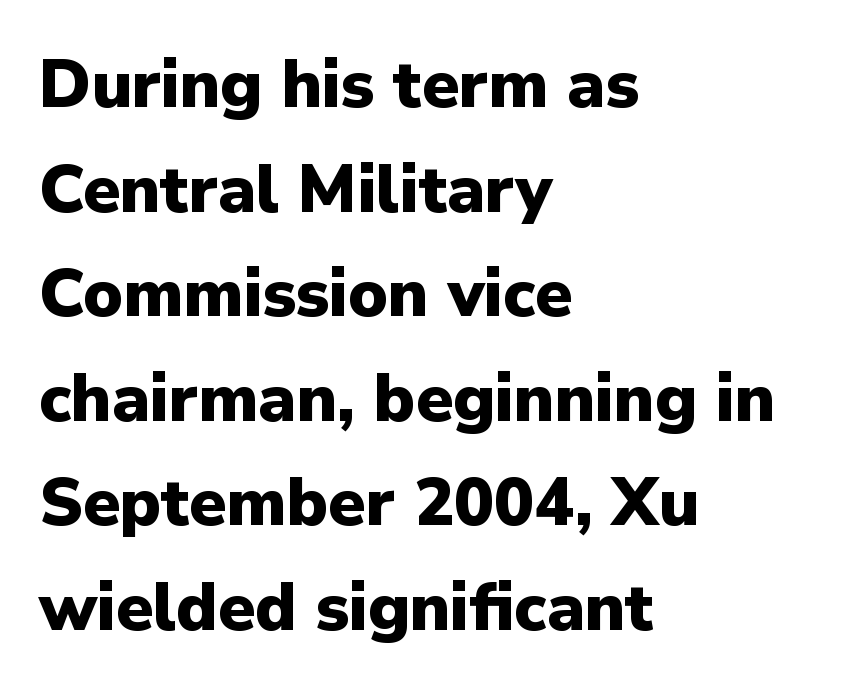
The image shows 67 px heavy sans-serif type, upright; set left-aligned, normal line spacing (1.56x), normal letter spacing, not underlined; low stroke contrast and a medium x-height.
